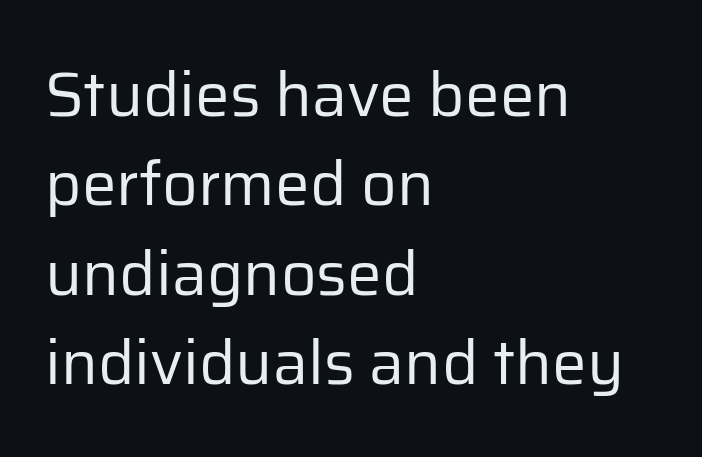
Q: Is the text bold? A: No.
Q: Is the text italic (slanted)? A: No, it is upright.
Q: Is the typeface a serif or a sans-serif typeface? A: Sans-serif.
Q: Is the text underlined? A: No.
Q: How is the paragraph aligned? A: Left-aligned.
Q: Is the spacing between letters normal or unusually wide? A: Normal.
Q: Is the spacing between lines tight, normal or loose? A: Normal.
Q: Width (condensed, normal, or wide)? A: Normal.
Q: Stroke contrast? A: Low.
Q: x-height? A: Medium.
Q: Monospaced? A: No.
